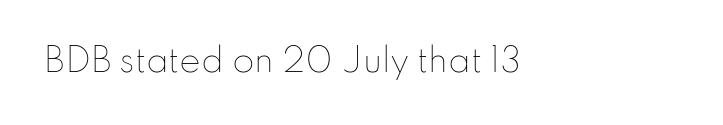
The image shows 32 px thin type, upright; set normal letter spacing, not underlined; low stroke contrast and a small x-height.
